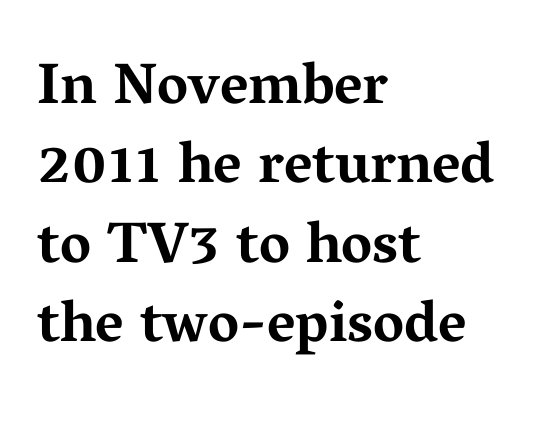
Notice how the stems are strictly vertical — no italics here. Serifs: yes, visible at the terminals of the letterforms. Note the varied advance widths — an 'i' is clearly narrower than an 'm'. The gaps between neighbouring characters are ordinary and unremarkable. Words float on clear page, feet unadorned. The setting favours the left margin, as ordinary paragraphs usually do.
